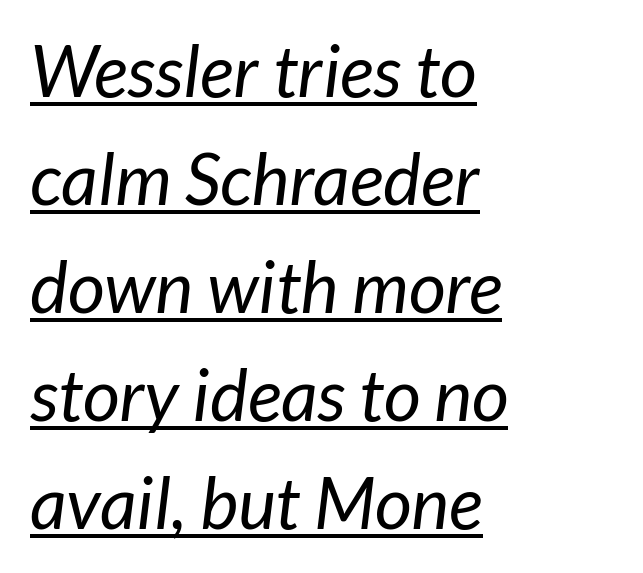
The image shows 72 px regular-weight sans-serif type; set left-aligned, normal line spacing (1.5x), normal letter spacing, underlined; low stroke contrast and a medium x-height.
